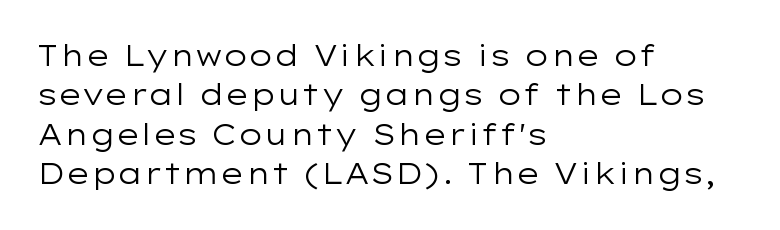
Q: Is the text bold? A: No.
Q: Is the text italic (slanted)? A: No, it is upright.
Q: Is the typeface a serif or a sans-serif typeface? A: Sans-serif.
Q: Is the text underlined? A: No.
Q: How is the paragraph aligned? A: Left-aligned.
Q: Is the spacing between letters normal or unusually wide? A: Normal.
Q: Is the spacing between lines tight, normal or loose? A: Normal.
Q: Width (condensed, normal, or wide)? A: Wide.
Q: Stroke contrast? A: Low.
Q: x-height? A: Medium.
Q: Monospaced? A: No.
